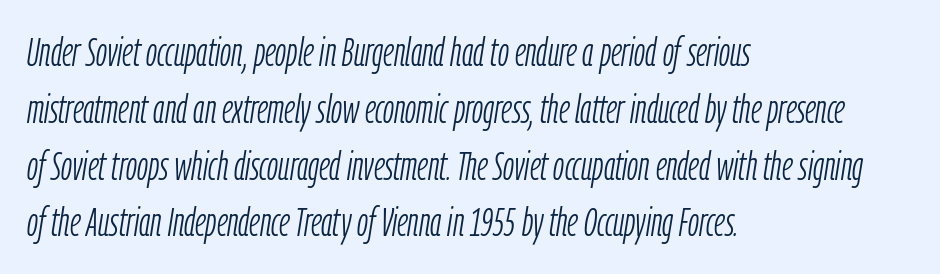
The image shows 40 px light, condensed type, italic (leaning right); set left-aligned, normal line spacing (1.42x), normal letter spacing, not underlined; low stroke contrast and a medium x-height.
